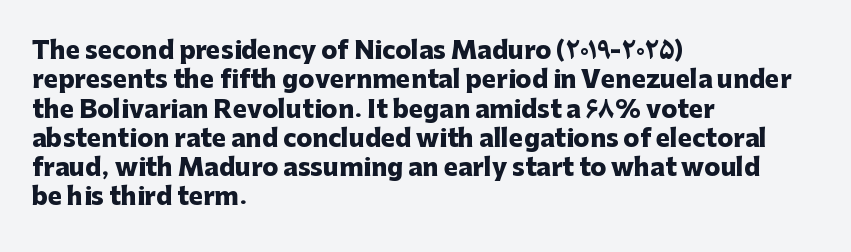
Q: Is the text bold? A: Yes.
Q: Is the text italic (slanted)? A: No, it is upright.
Q: Is the text underlined? A: No.
Q: How is the paragraph aligned? A: Left-aligned.
Q: Is the spacing between letters normal or unusually wide? A: Normal.
